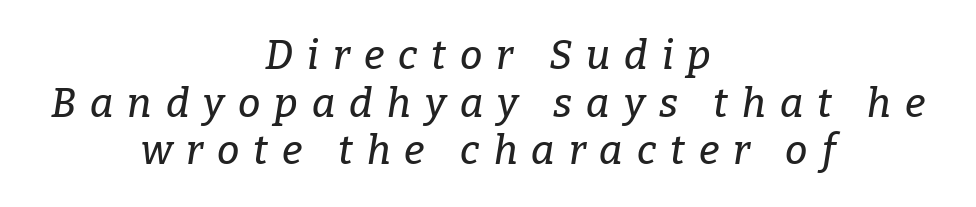
{"serif": "yes", "italic": "yes", "lean": "right", "slant_degrees": 9, "width": "normal", "stroke_contrast": "low", "x_height": "medium", "monospaced": "no", "underline": "no", "align": "center", "line_spacing_ratio": 1.19, "letter_spacing": "wide", "letter_spacing_em": 0.35, "glyph_px": 40}
